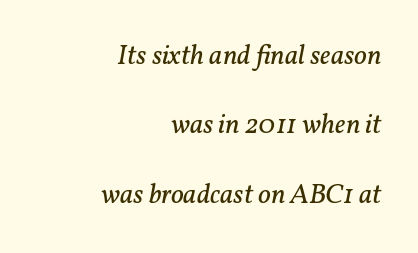
The image shows 28 px regular-weight serif type, italic (leaning right); set right-aligned, loose line spacing (2.48x), normal letter spacing, not underlined; low stroke contrast and a medium x-height.
